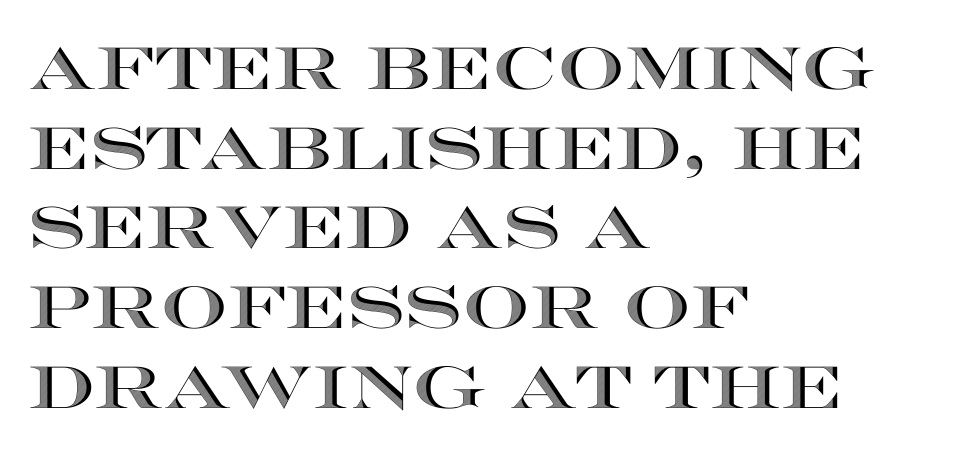
The font's upright variant was chosen for this text. Think of a printed novel: that variable character pitch is what you see here. The strip under each line holds only bare page. Default kerning and tracking; the words read as compact shapes. Notice how the passage keeps a crisp vertical edge on the left only. In terms of leading, this rendering sits right in the middle.
